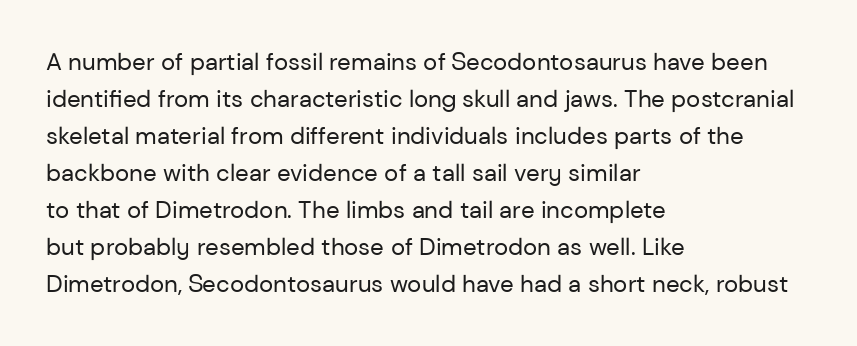
The image shows 24 px text type, upright; set left-aligned, normal line spacing (1.54x), normal letter spacing, not underlined.
